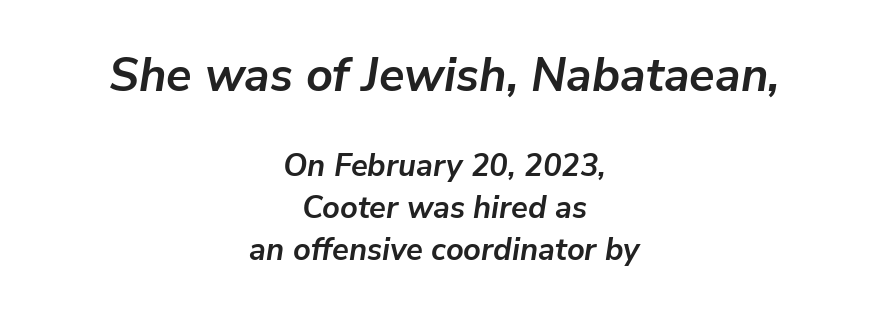
{"italic": "yes", "lean": "right", "slant_degrees": 9, "bold": "yes", "weight": "semibold", "width": "normal", "stroke_contrast": "low", "x_height": "medium", "monospaced": "no", "underline": "no", "align": "center", "line_spacing": "normal", "line_spacing_ratio": 1.35, "letter_spacing": "normal", "letter_spacing_em": 0.0, "larger_block": "first", "size_ratio": 1.52, "glyph_px": 47}
